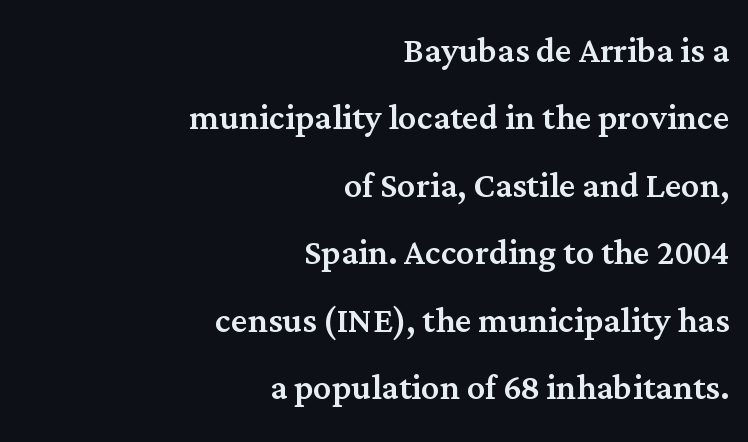
Q: Is the text italic (slanted)? A: No, it is upright.
Q: Is the typeface a serif or a sans-serif typeface? A: Serif.
Q: Is the text underlined? A: No.
Q: How is the paragraph aligned? A: Right-aligned.
Q: Is the spacing between letters normal or unusually wide? A: Normal.
Q: Is the spacing between lines tight, normal or loose? A: Normal.
Q: Width (condensed, normal, or wide)? A: Normal.
Q: Stroke contrast? A: Medium.
Q: x-height? A: Medium.
Q: Monospaced? A: No.
